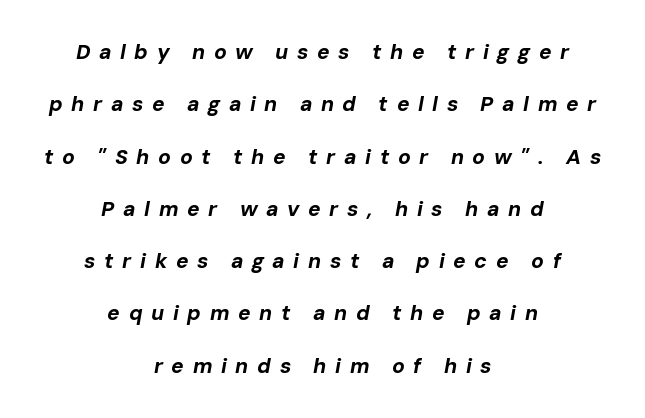
Summary of weight: heavy, a full bold. Here the glyphs are tracked loosely, breaking word shapes into spaced letters. The whitespace from short lines is split evenly between both sides. The rendering applies a slant to the glyphs. A clean baseline with only descenders dipping below it. Each new line begins a long way beneath the previous one.
